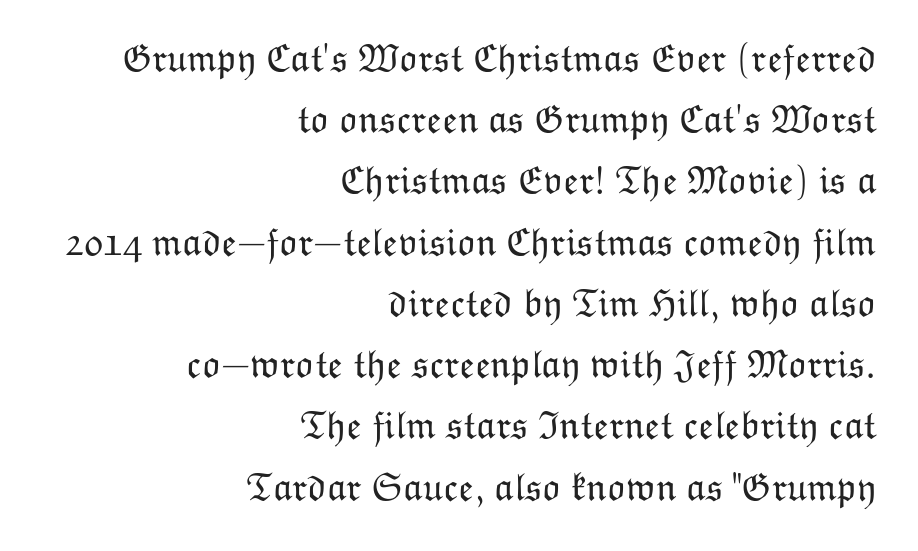
The image shows 39 px light type, upright; set right-aligned, normal line spacing (1.57x), normal letter spacing, not underlined; low stroke contrast and a medium x-height.
